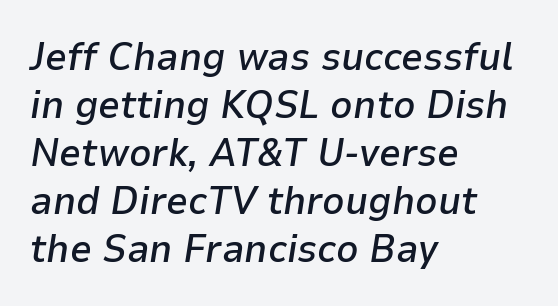
{"italic": "yes", "lean": "right", "slant_degrees": 9, "bold": "semi", "weight": "semibold", "width": "normal", "stroke_contrast": "low", "x_height": "medium", "monospaced": "no", "underline": "no", "align": "left", "line_spacing_ratio": 1.23, "letter_spacing": "normal", "letter_spacing_em": 0.0, "glyph_px": 39}
